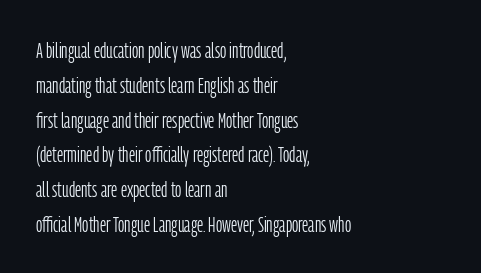
All the whitespace from short lines collects on the right. No extra tracking has been applied to these lines. Characters remain perfectly vertical along every line. The space beneath each line is pristine and unruled. Vertical stems look standard width or narrower in stroke.
